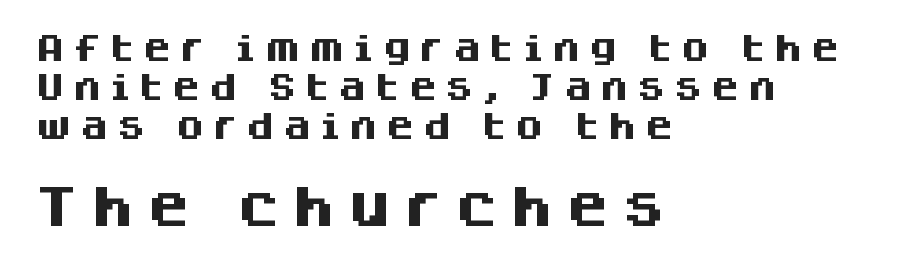
Reading top to bottom, the characters get bigger at the block break. Which margin do the lines hug? The left one — the right edge is uneven. Think of a printed novel: that variable character pitch is what you see here. You can tell it's not italic because the verticals are truly vertical.
